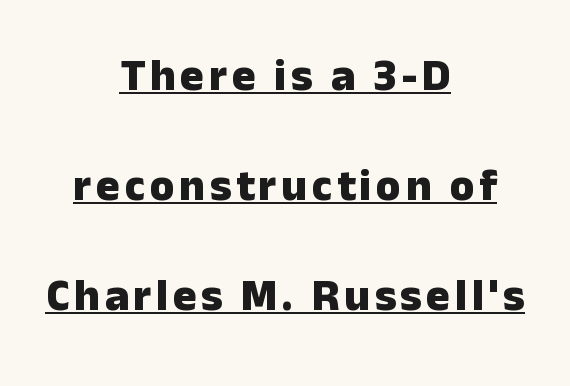
A roman cut, with each character standing at attention. The typesetting leans heavy: a genuine bold. Looks like regular typesetting: each glyph gets only the width it needs. Grotesque or geometric, the face here clearly has no serifs.
